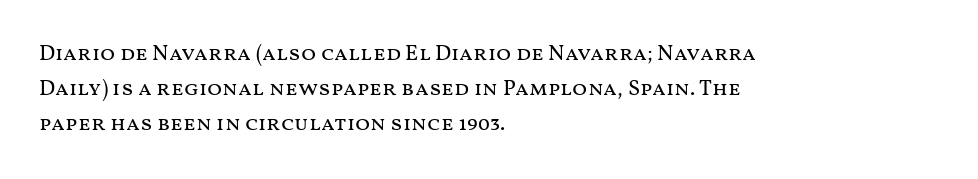
The image shows 22 px text type, upright; set left-aligned, normal line spacing (1.58x), normal letter spacing, not underlined.
